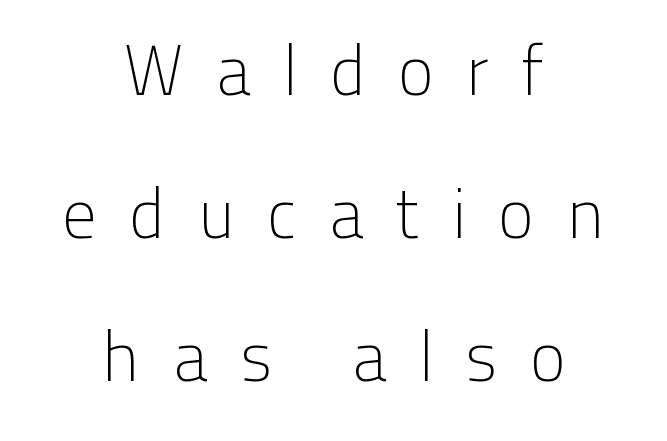
Each letter keeps its own natural width here, so spacing adapts to shape. Notice how the stems are strictly vertical — no italics here. The paragraph has two soft edges and a firm central axis. One glance says open: line gaps are wider than usual. How are the letters spaced? Widely, with obvious added tracking.
